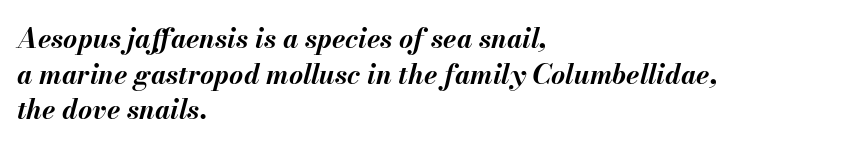
Q: Is the text bold? A: Yes.
Q: Is the text italic (slanted)? A: Yes, it leans right by about 13 degrees.
Q: Is the text underlined? A: No.
Q: How is the paragraph aligned? A: Left-aligned.
Q: Is the spacing between letters normal or unusually wide? A: Normal.
Q: Is the spacing between lines tight, normal or loose? A: Normal.
